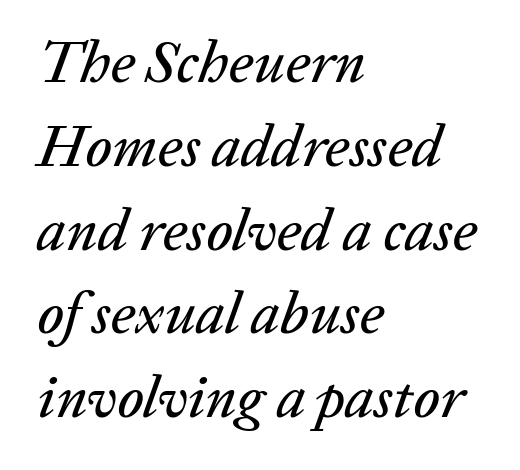
Q: Is the text italic (slanted)? A: Yes, it leans right by about 20 degrees.
Q: Is the text underlined? A: No.
Q: How is the paragraph aligned? A: Left-aligned.
Q: Is the spacing between letters normal or unusually wide? A: Normal.
Q: Is the spacing between lines tight, normal or loose? A: Normal.
Q: Width (condensed, normal, or wide)? A: Normal.
Q: Stroke contrast? A: Low.
Q: x-height? A: Medium.
Q: Monospaced? A: No.
